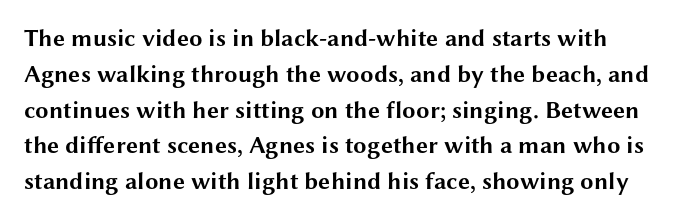
The letters stand upright; this is a roman face. A normal amount of white space separates one row of letters from the next. Typographic density is high because the face is bold. Spacing between characters is what you'd get straight out of the box. Unmarked baselines from the first word to the last.
